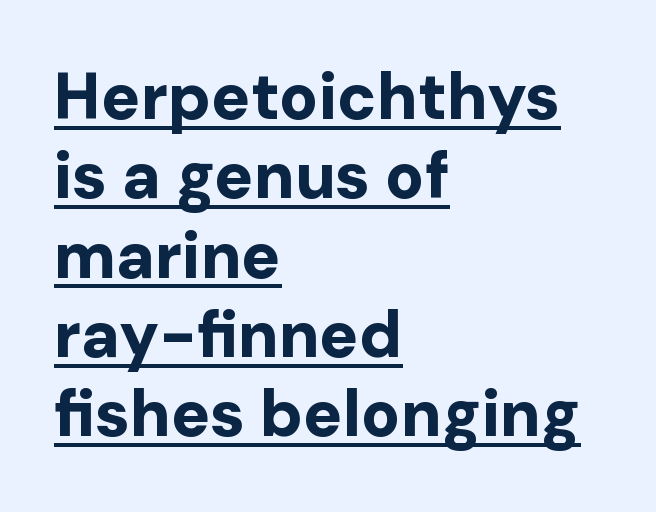
Character widths vary here, with narrow letters taking less room than wide ones. Students, observe the line beneath the letters — that is underlining. The typesetter chose a ragged-right arrangement here. Heavy, bold letterforms. Is this a sans? Yes — the strokes have no serifs.
